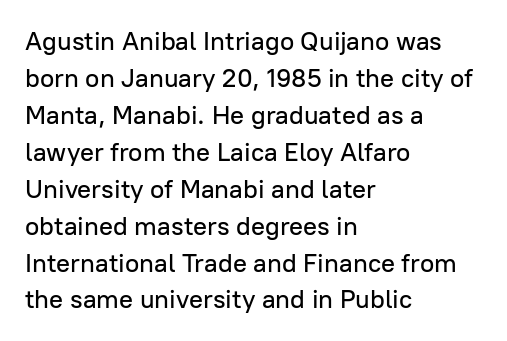
Inter-character spacing is left at the font's built-in metrics. Bare-footed words on every line. Every stem runs plumb, perpendicular to the baseline. Line spacing here is normal. Every row of glyphs begins at an identical x-position on the left.
